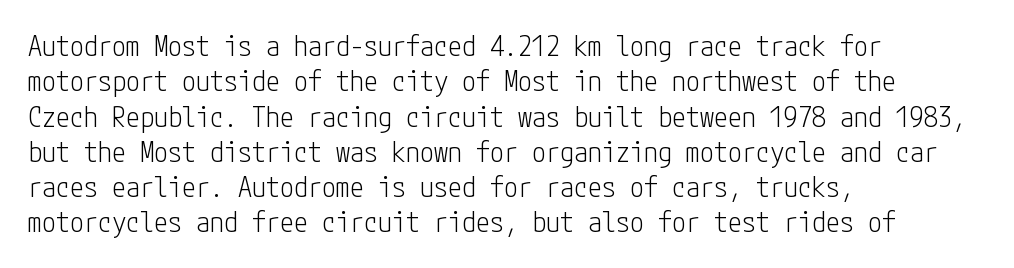
{"serif": "no", "italic": "no", "bold": "no", "weight": "light", "width": "condensed", "stroke_contrast": "low", "x_height": "medium", "underline": "no", "align": "left", "line_spacing": "normal", "line_spacing_ratio": 1.26, "letter_spacing": "normal", "letter_spacing_em": 0.0, "glyph_px": 28}
